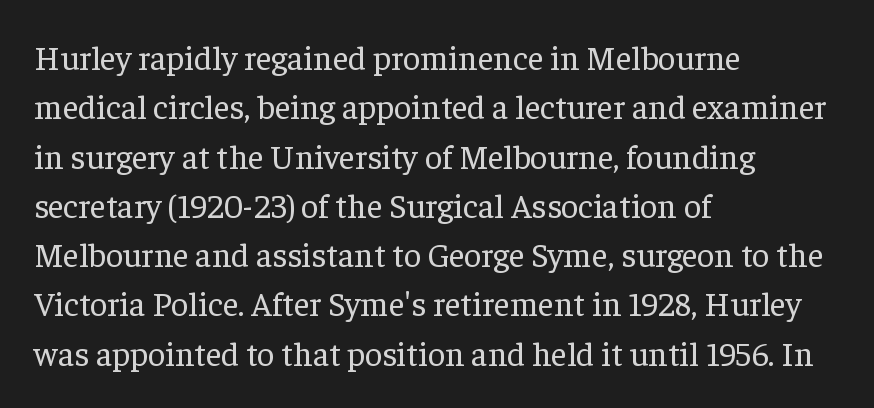
Here the glyphs are tracked normally, forming tight word shapes. This sample has the flowing, uneven cadence of proportional lettering. The paragraph has a hard left edge and a soft right edge. You can tell it's not italic because the verticals are truly vertical.
